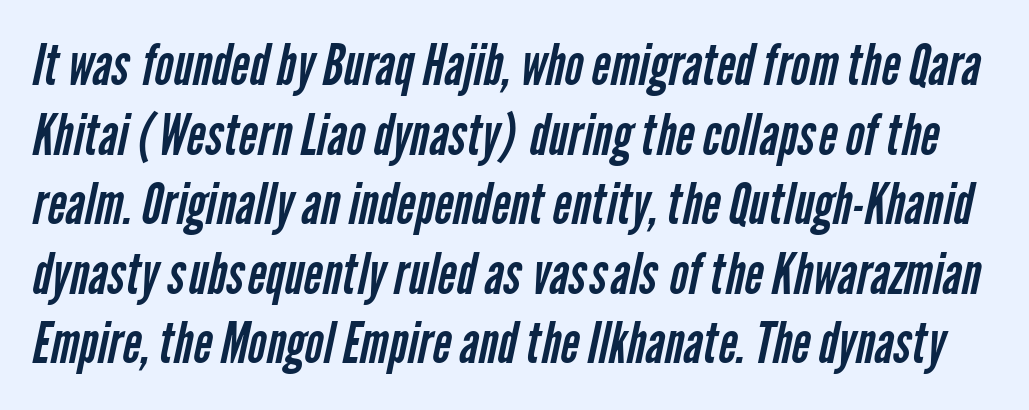
The font sits on the lighter half of the weight spectrum, regular included. The baseline area is clear. How are the letters spaced? Ordinarily, with no added tracking. The letters advance in unequal steps, a hallmark of proportional type. Font category for this specimen: sans-serif.
